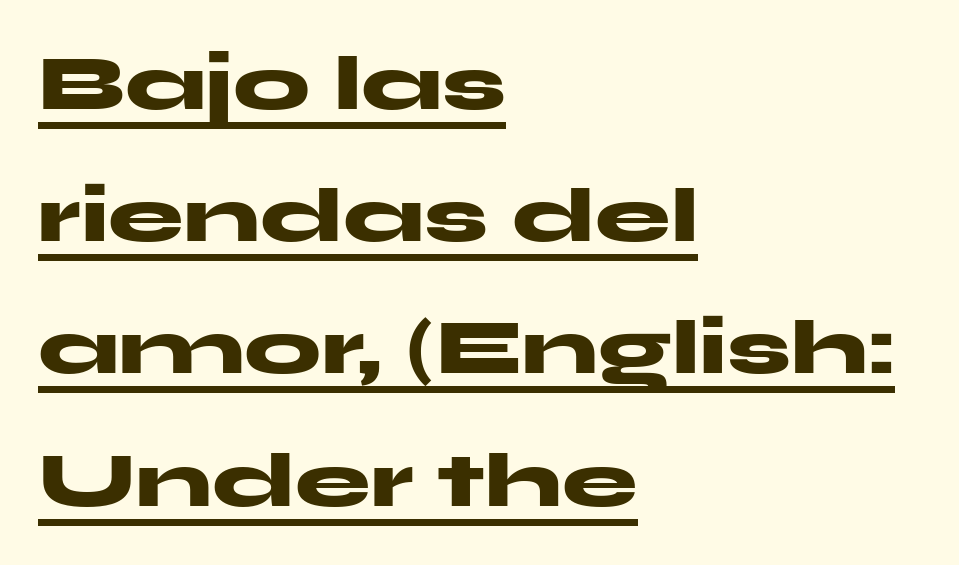
Q: Is the text bold? A: Yes.
Q: Is the text italic (slanted)? A: No, it is upright.
Q: Is the typeface a serif or a sans-serif typeface? A: Sans-serif.
Q: Is the text underlined? A: Yes.
Q: How is the paragraph aligned? A: Left-aligned.
Q: Is the spacing between letters normal or unusually wide? A: Normal.
Q: Width (condensed, normal, or wide)? A: Wide.
Q: Stroke contrast? A: Medium.
Q: x-height? A: Medium.
Q: Monospaced? A: No.
